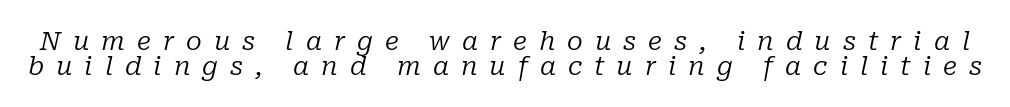
Counters stay open thanks to moderate or lighter strokes. The typography opts for an oblique posture over an upright one. A typesetter would call this leading minimal, almost set solid. Words float on clear page, feet unadorned.
